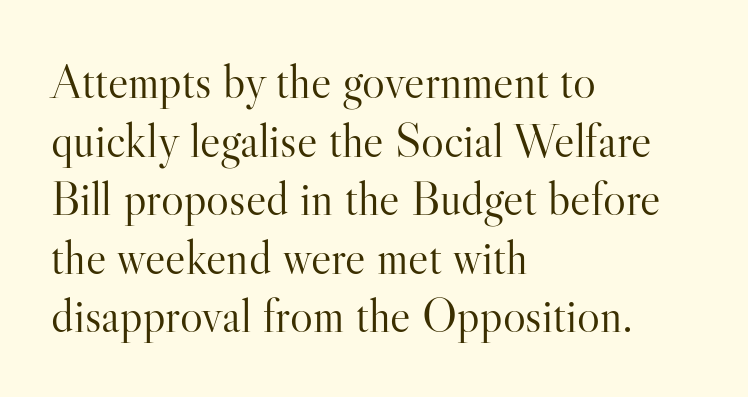
Q: Is the text bold? A: No.
Q: Is the text italic (slanted)? A: No, it is upright.
Q: Is the typeface a serif or a sans-serif typeface? A: Serif.
Q: Is the text underlined? A: No.
Q: How is the paragraph aligned? A: Left-aligned.
Q: Is the spacing between letters normal or unusually wide? A: Normal.
Q: Width (condensed, normal, or wide)? A: Normal.
Q: Stroke contrast? A: High.
Q: x-height? A: Small.
Q: Monospaced? A: No.
